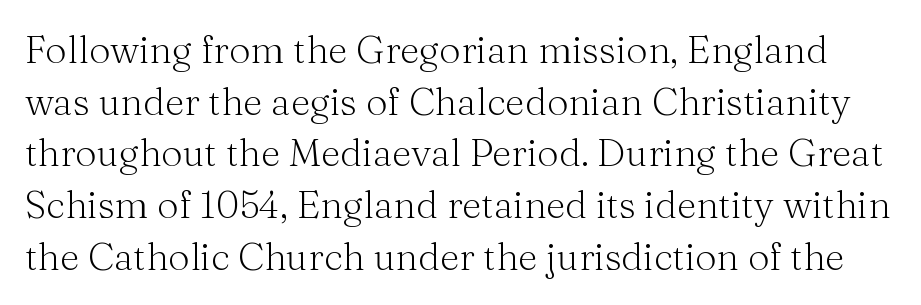
Style check: upright. Proportional: the letters do not fall into vertical columns. Each new line begins a customary step beneath the previous one. This rendering features lettering with no underline. Serif or sans? Serif — the stroke terminals have little feet.
